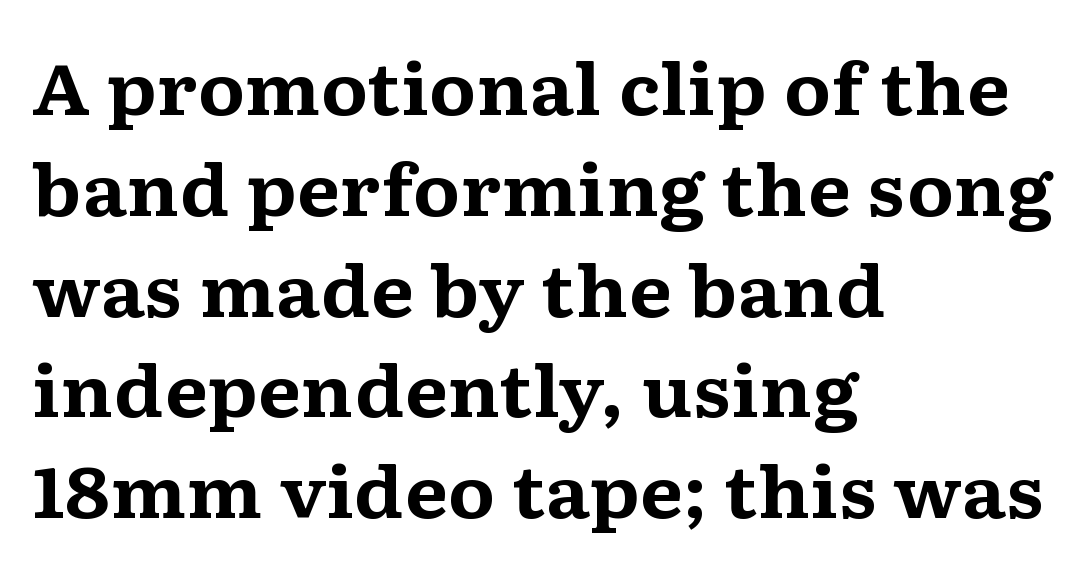
Q: Is the text bold? A: Yes.
Q: Is the text italic (slanted)? A: No, it is upright.
Q: Is the typeface a serif or a sans-serif typeface? A: Serif.
Q: Is the text underlined? A: No.
Q: How is the paragraph aligned? A: Left-aligned.
Q: Is the spacing between letters normal or unusually wide? A: Normal.
Q: Is the spacing between lines tight, normal or loose? A: Normal.
Q: Width (condensed, normal, or wide)? A: Wide.
Q: Stroke contrast? A: Medium.
Q: x-height? A: Medium.
Q: Monospaced? A: No.
